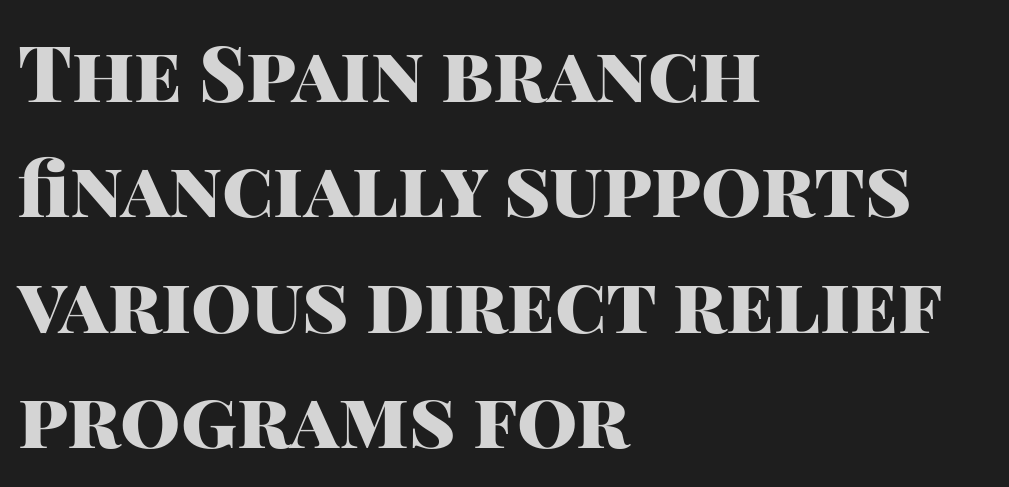
{"serif": "no", "italic": "no", "bold": "yes", "weight": "heavy", "width": "normal", "stroke_contrast": "high", "x_height": "large", "monospaced": "no", "underline": "no", "align": "left", "line_spacing": "normal", "line_spacing_ratio": 1.5, "letter_spacing": "normal", "letter_spacing_em": 0.0, "glyph_px": 77}
